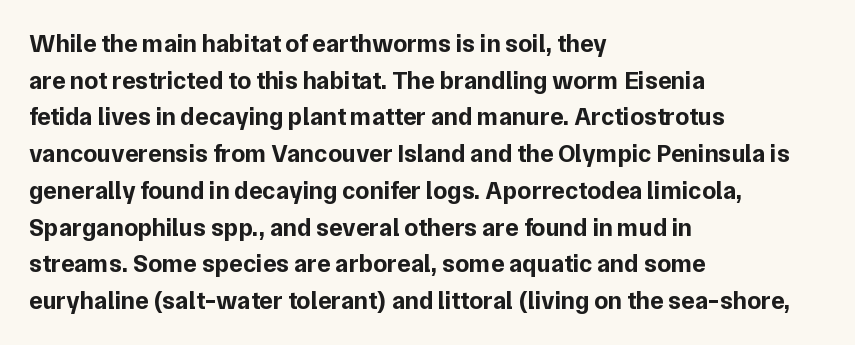
{"italic": "no", "bold": "yes", "underline": "no", "align": "left", "line_spacing": "normal", "line_spacing_ratio": 1.47, "letter_spacing": "normal", "letter_spacing_em": 0.0, "glyph_px": 25}
